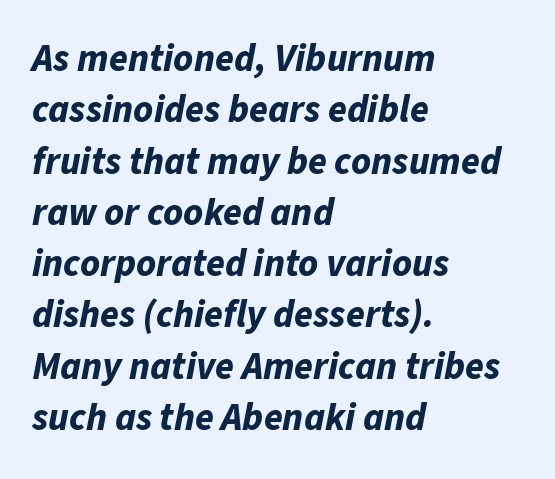
{"italic": "yes", "lean": "right", "slant_degrees": 11, "bold": "yes", "weight": "bold", "width": "normal", "stroke_contrast": "low", "x_height": "medium", "monospaced": "no", "underline": "no", "align": "left", "line_spacing": "normal", "line_spacing_ratio": 1.35, "letter_spacing": "normal", "letter_spacing_em": 0.0, "glyph_px": 38}
